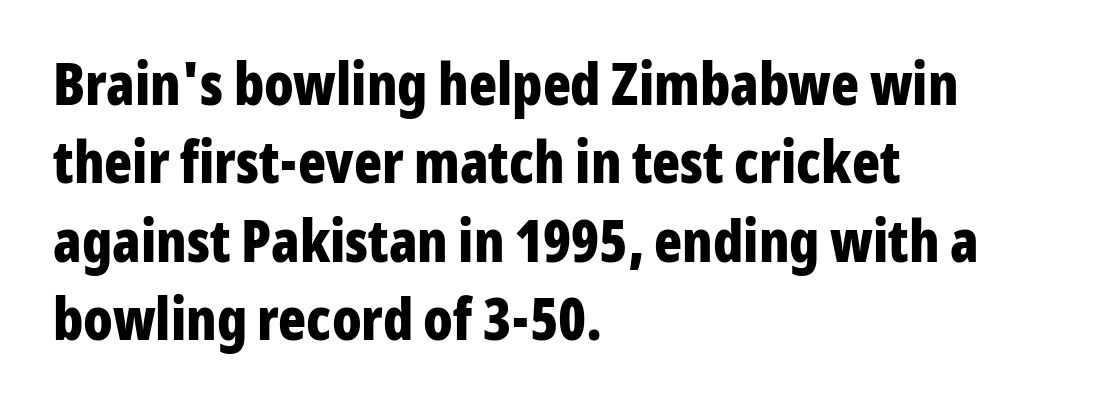
Think of a printed novel: that variable character pitch is what you see here. The letters sit at their default tracking, neither squeezed nor spread. This is roman type, the default non-slanted kind. The passage is arranged the way most books set body copy — flush left. Notice how thick the strokes are: this is what a full bold looks like.
